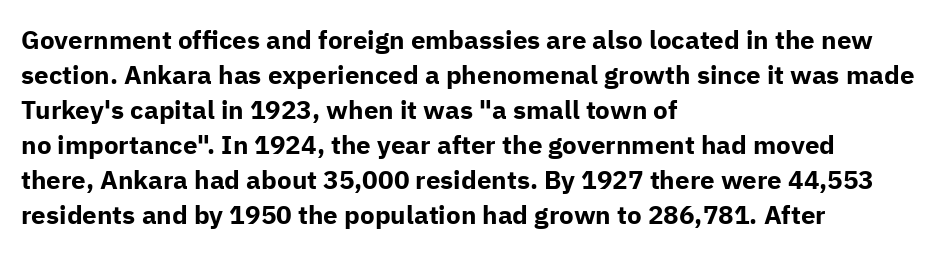
Spacing between characters is what you'd get straight out of the box. If you drew a line through each stem, it would be perfectly vertical. Which margin do the lines hug? The left one — the right edge is uneven. Leading: standard. Is the type bold? Yes — the strokes are clearly thick and heavy.
